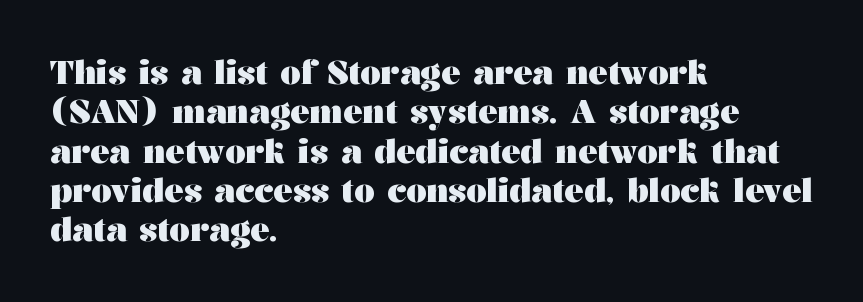
{"serif": "yes", "italic": "no", "bold": "yes", "weight": "heavy", "width": "wide", "stroke_contrast": "medium", "x_height": "medium", "monospaced": "no", "underline": "no", "align": "left", "line_spacing_ratio": 1.23, "letter_spacing": "normal", "letter_spacing_em": 0.0, "glyph_px": 32}
